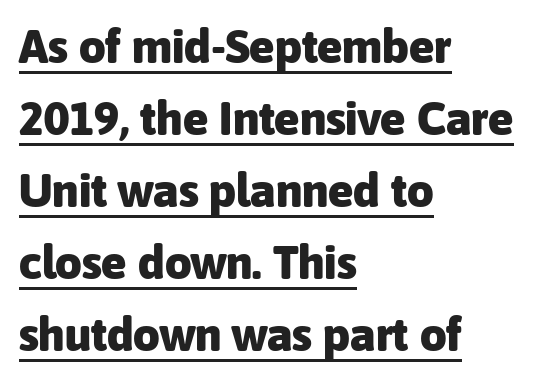
{"serif": "no", "italic": "no", "bold": "yes", "weight": "heavy", "width": "normal", "stroke_contrast": "low", "x_height": "medium", "monospaced": "no", "underline": "yes", "align": "left", "line_spacing": "normal", "line_spacing_ratio": 1.53, "letter_spacing": "normal", "letter_spacing_em": 0.0, "glyph_px": 47}
